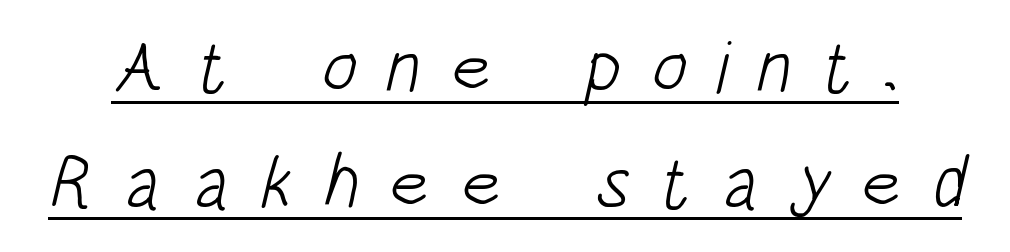
Q: Is the text bold? A: No.
Q: Is the typeface a serif or a sans-serif typeface? A: Sans-serif.
Q: Is the text underlined? A: Yes.
Q: Is the spacing between letters normal or unusually wide? A: Unusually wide.
Q: Is the spacing between lines tight, normal or loose? A: Normal.
Q: Width (condensed, normal, or wide)? A: Condensed.
Q: Stroke contrast? A: Low.
Q: x-height? A: Large.
Q: Monospaced? A: No.
